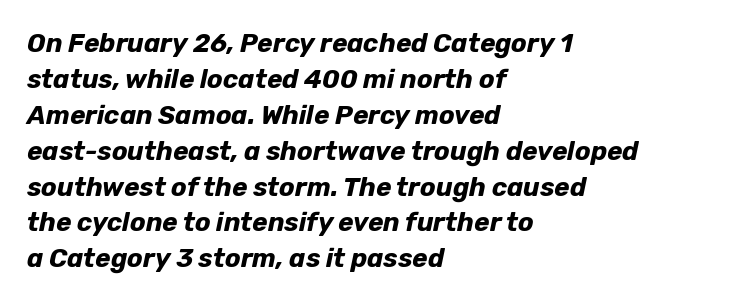
Q: Is the text bold? A: Yes.
Q: Is the text italic (slanted)? A: Yes, it leans right by about 12 degrees.
Q: Is the text underlined? A: No.
Q: How is the paragraph aligned? A: Left-aligned.
Q: Is the spacing between letters normal or unusually wide? A: Normal.
Q: Is the spacing between lines tight, normal or loose? A: Normal.
